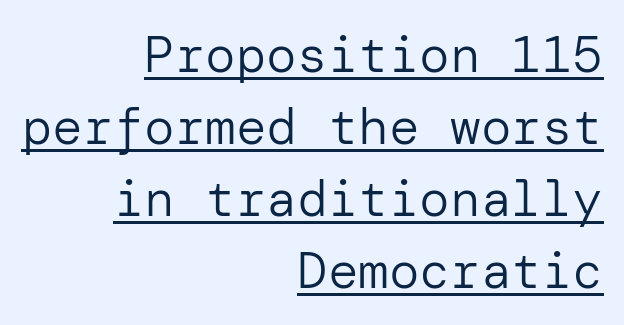
The image shows 51 px regular-weight sans-serif type, upright; set right-aligned, normal line spacing (1.41x), normal letter spacing, underlined; low stroke contrast and a medium x-height.
